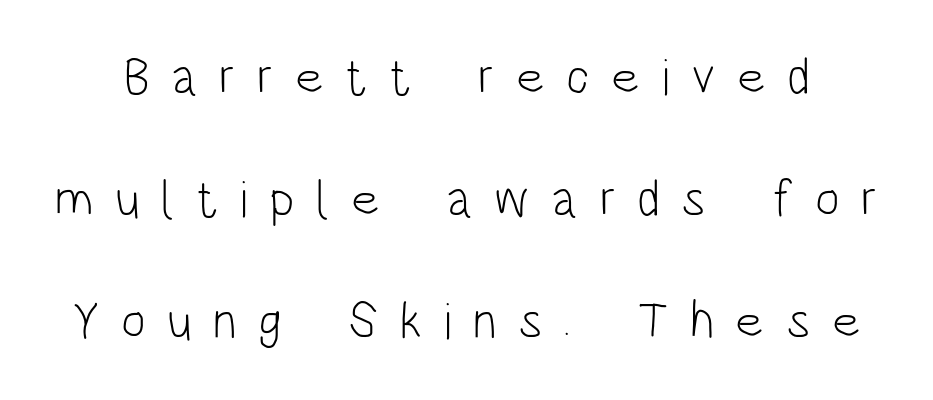
No chunkiness to these letters — they're not bold. The area under the type is left untouched. The type sits square on the baseline with zero lean. Note: no serifs on the glyphs.
